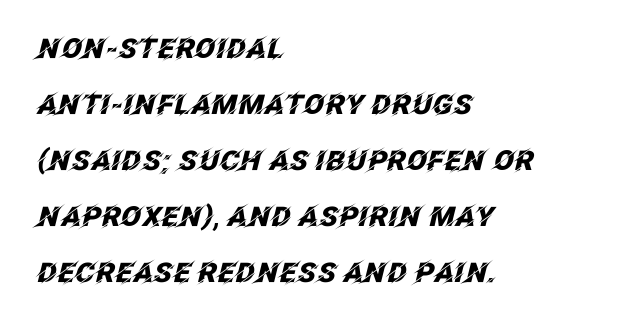
The image shows 27 px bold type, italic (leaning right); set left-aligned, loose line spacing (2.07x), normal letter spacing, not underlined.
